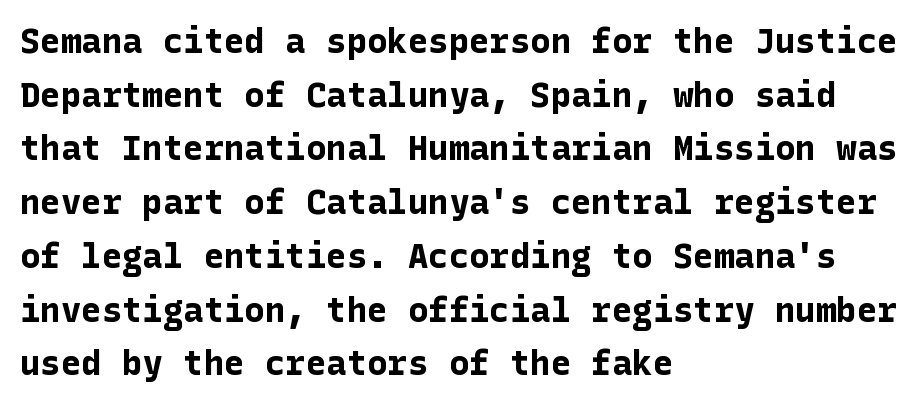
Q: Is the text bold? A: Yes.
Q: Is the text italic (slanted)? A: No, it is upright.
Q: Is the typeface a serif or a sans-serif typeface? A: Sans-serif.
Q: Is the text underlined? A: No.
Q: How is the paragraph aligned? A: Left-aligned.
Q: Is the spacing between letters normal or unusually wide? A: Normal.
Q: Is the spacing between lines tight, normal or loose? A: Normal.
Q: Width (condensed, normal, or wide)? A: Normal.
Q: Stroke contrast? A: Low.
Q: x-height? A: Medium.
